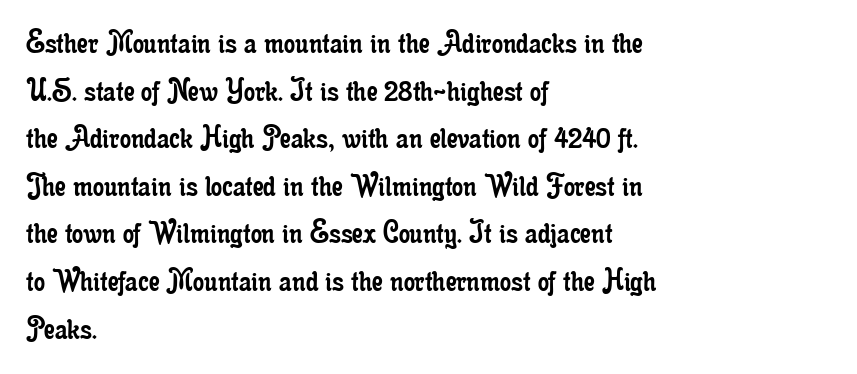
No word sits above an underline. Reading down the block, your eye returns to a fixed left position each line. Vertical stems look standard width or narrower in stroke. Notice how the stems are strictly vertical — no italics here. A typesetter would label this face a serif.
